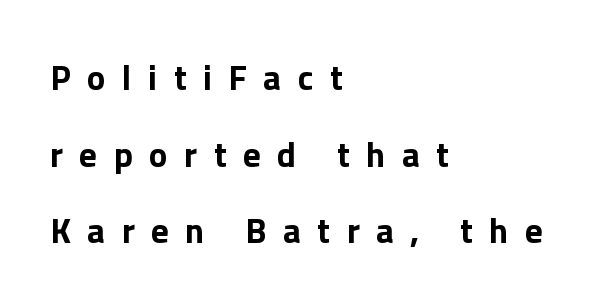
The image shows 35 px bold sans-serif type, upright; set left-aligned, loose line spacing (2.19x), unusually wide letter spacing (+0.47 em), not underlined; low stroke contrast and a medium x-height.
